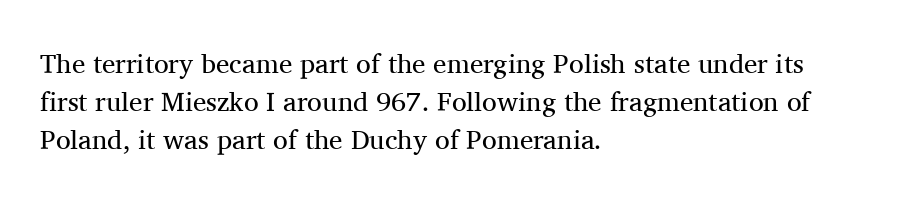
{"italic": "no", "bold": "no", "underline": "no", "align": "left", "line_spacing": "normal", "line_spacing_ratio": 1.41, "letter_spacing": "normal", "letter_spacing_em": 0.0, "glyph_px": 27}
